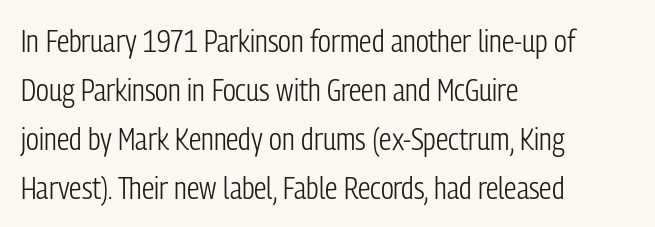
Q: Is the text bold? A: No.
Q: Is the text italic (slanted)? A: No, it is upright.
Q: Is the typeface a serif or a sans-serif typeface? A: Sans-serif.
Q: Is the text underlined? A: No.
Q: How is the paragraph aligned? A: Left-aligned.
Q: Is the spacing between letters normal or unusually wide? A: Normal.
Q: Is the spacing between lines tight, normal or loose? A: Normal.
Q: Width (condensed, normal, or wide)? A: Condensed.
Q: Stroke contrast? A: Low.
Q: x-height? A: Medium.
Q: Monospaced? A: No.
